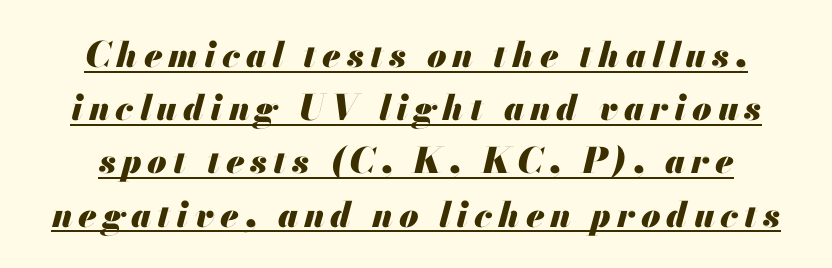
The image shows 35 px heavy type, italic (leaning right); set normal line spacing (1.52x), underlined; medium stroke contrast and a small x-height.
